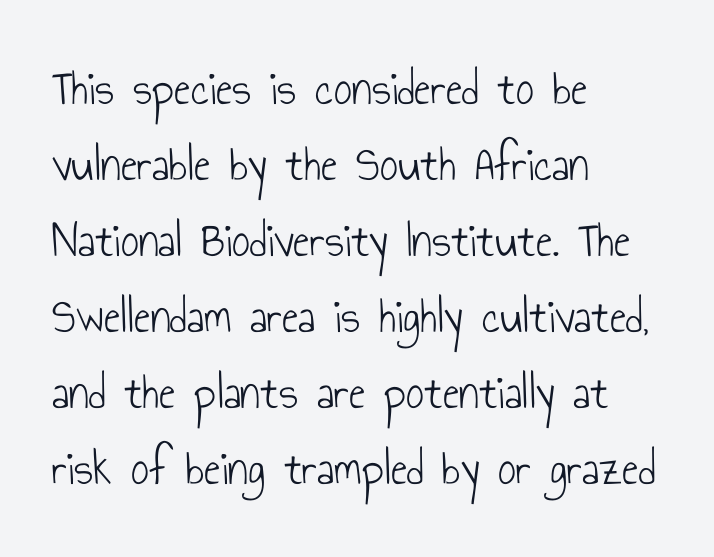
The image shows 50 px light, condensed sans-serif type, upright; set left-aligned, normal line spacing (1.52x), normal letter spacing, not underlined; low stroke contrast and a small x-height.
